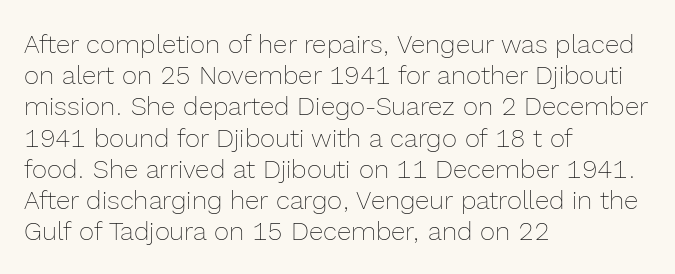
One-word summary of the alignment: left. In terms of letterspacing, this is plain default setting. The words here are not underlined. The characters are drawn with everyday or finer stroke widths. The letters stand straight up with perfectly vertical stems.
